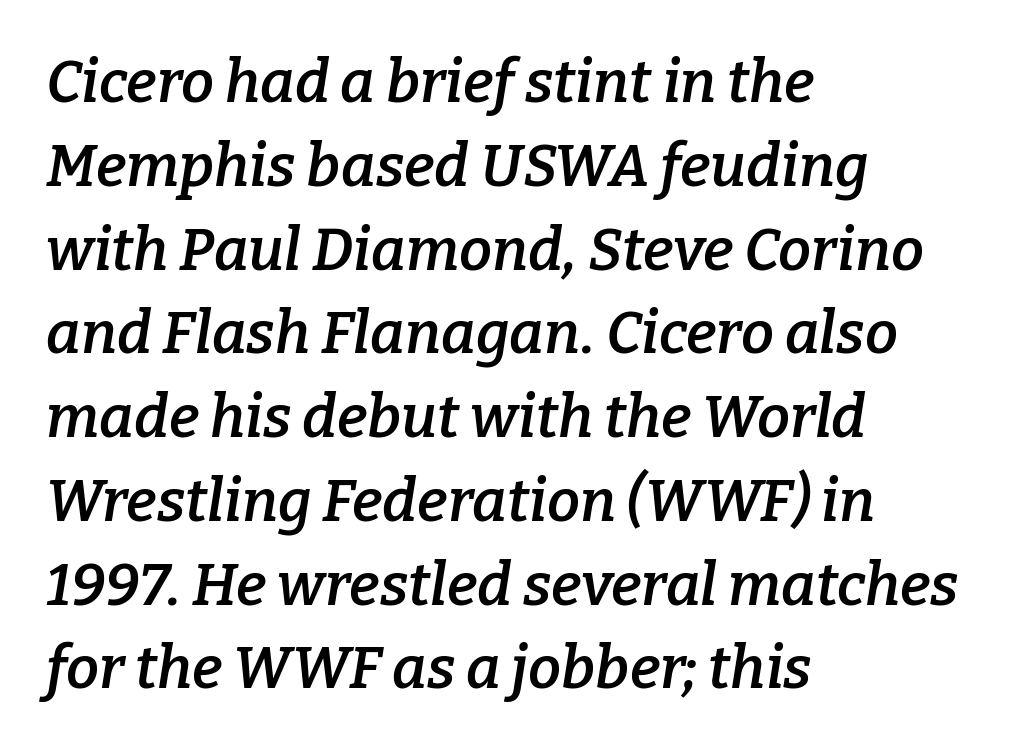
The image shows 59 px semibold serif type, italic (leaning right); set left-aligned, normal line spacing (1.42x), normal letter spacing, not underlined; low stroke contrast and a medium x-height.
